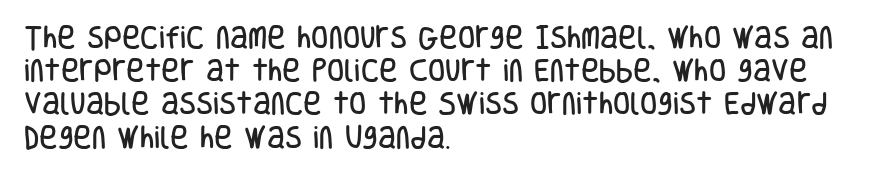
Q: Is the text italic (slanted)? A: No, it is upright.
Q: Is the text underlined? A: No.
Q: How is the paragraph aligned? A: Left-aligned.
Q: Is the spacing between letters normal or unusually wide? A: Normal.
Q: Is the spacing between lines tight, normal or loose? A: Normal.
